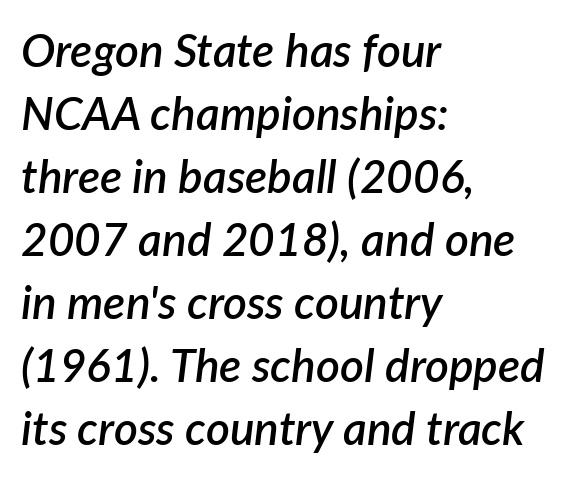
The font is running at a semibold setting, under full bold. Descenders hang freely into open space. The paragraph has a hard left edge and a soft right edge. The letters advance in unequal steps, a hallmark of proportional type. Italic? Definitely — the glyphs are oblique. This rendering leaves character spacing at its baseline value.
